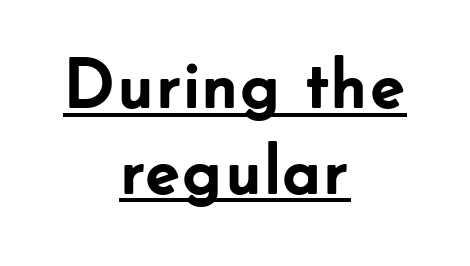
The image shows 71 px semibold sans-serif type, upright; set centered, line spacing 1.21x, normal letter spacing, underlined; low stroke contrast and a small x-height.
